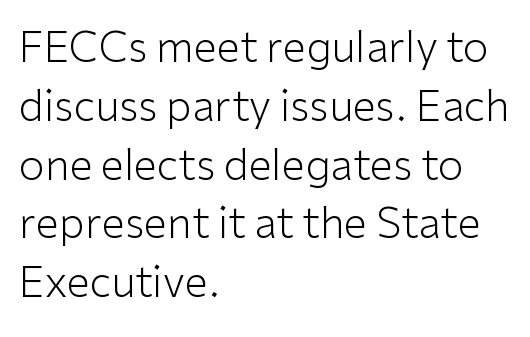
The image shows 42 px light sans-serif type, upright; set left-aligned, normal line spacing (1.4x), normal letter spacing, not underlined; low stroke contrast and a medium x-height.
